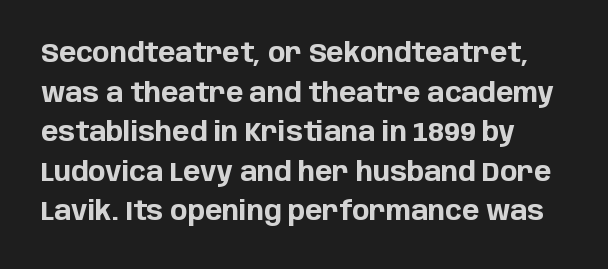
{"italic": "no", "bold": "yes", "underline": "no", "line_spacing": "normal", "line_spacing_ratio": 1.52, "letter_spacing": "normal", "letter_spacing_em": 0.0, "glyph_px": 26}
